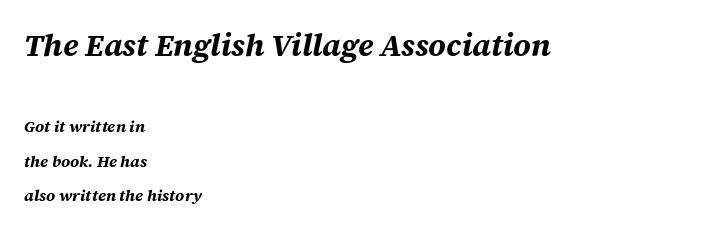
A bare baseline throughout the passage. The passage shown begins with its larger block and ends with its smaller one. These lines are rendered in a variable-pitch font. Each word holds together tightly as a unit, with standard inter-letter gaps.
